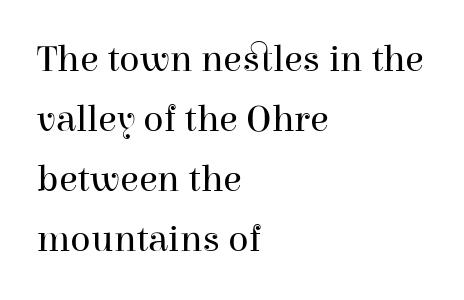
The letters stand straight up with perfectly vertical stems. You could not count columns in this text — the font is proportionally spaced. Classification — serif. Reading down the column, the eye jumps a familiar distance to each next line.
